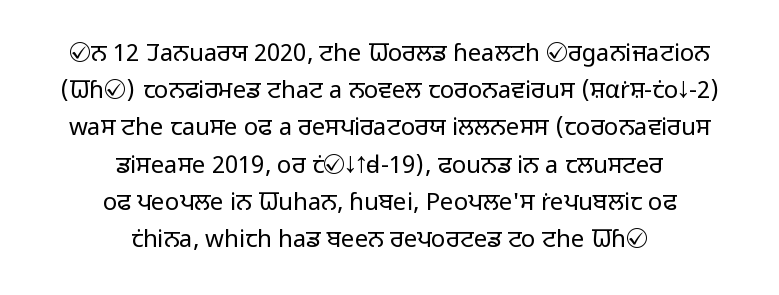
The image shows 24 px text type, upright; set centered, normal line spacing (1.55x), normal letter spacing, not underlined.
